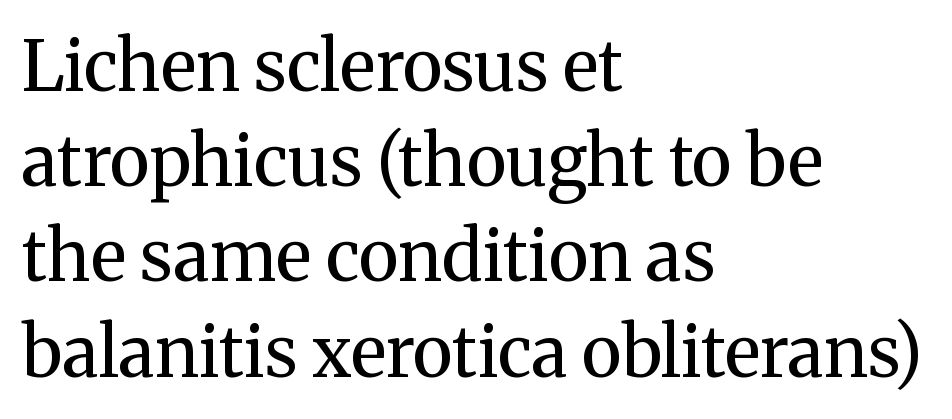
Q: Is the text bold? A: No.
Q: Is the text italic (slanted)? A: No, it is upright.
Q: Is the typeface a serif or a sans-serif typeface? A: Serif.
Q: Is the text underlined? A: No.
Q: How is the paragraph aligned? A: Left-aligned.
Q: Is the spacing between letters normal or unusually wide? A: Normal.
Q: Is the spacing between lines tight, normal or loose? A: Normal.
Q: Width (condensed, normal, or wide)? A: Normal.
Q: Stroke contrast? A: Medium.
Q: x-height? A: Medium.
Q: Monospaced? A: No.
